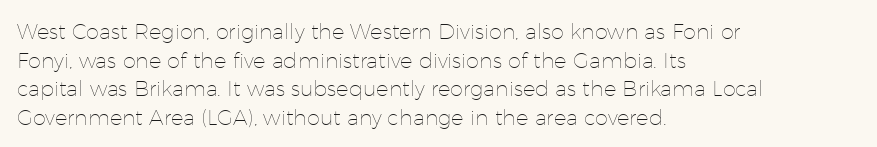
Line beginnings align vertically; line endings do not. Whoever set this chose a conventional vertical rhythm. Stroke mass is kept to a normal reading level or below. Nobody touched the tracking dial on this one.
